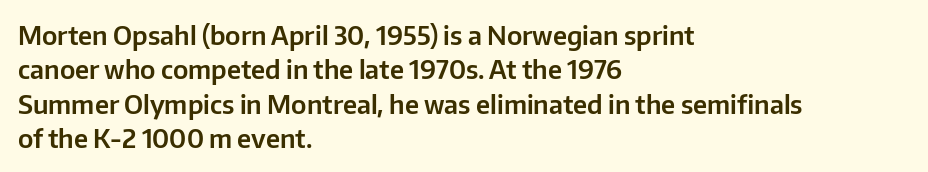
The image shows 26 px text type, upright; set left-aligned, normal line spacing (1.32x), normal letter spacing, not underlined.
